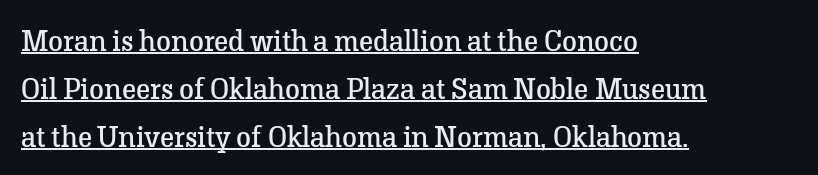
{"serif": "yes", "italic": "no", "bold": "no", "weight": "regular", "width": "normal", "stroke_contrast": "low", "x_height": "medium", "monospaced": "no", "underline": "yes", "align": "left", "line_spacing": "normal", "line_spacing_ratio": 1.6, "letter_spacing": "normal", "letter_spacing_em": 0.0, "glyph_px": 30}
